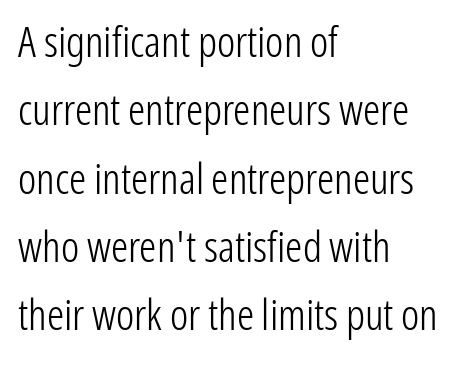
The image shows 43 px light, condensed sans-serif type, upright; set left-aligned, normal line spacing (1.59x), normal letter spacing, not underlined; low stroke contrast and a medium x-height.
